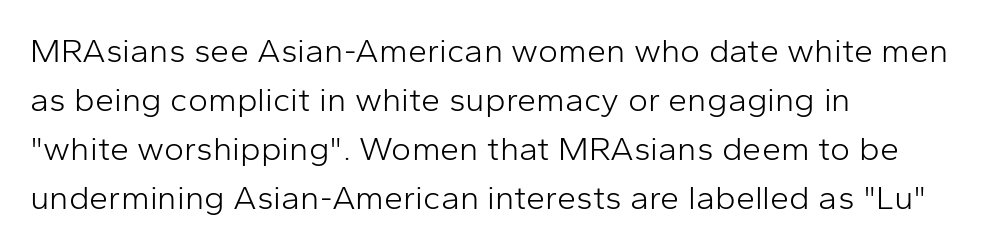
Each letter keeps its own natural width here, so spacing adapts to shape. Has an underline been added? It has not. Nothing unusual about the tracking: characters are spaced as the font intends. Designer's note — italics off, roman on.
